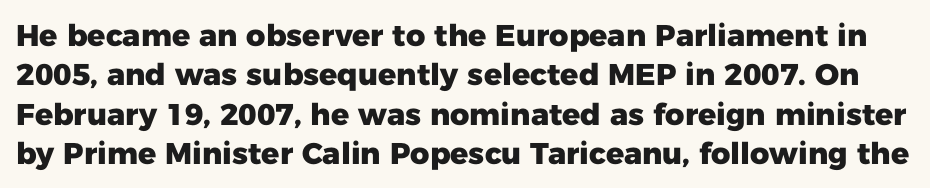
Q: Is the text bold? A: Yes.
Q: Is the text italic (slanted)? A: No, it is upright.
Q: Is the typeface a serif or a sans-serif typeface? A: Sans-serif.
Q: Is the text underlined? A: No.
Q: Is the spacing between letters normal or unusually wide? A: Normal.
Q: Is the spacing between lines tight, normal or loose? A: Normal.
Q: Width (condensed, normal, or wide)? A: Normal.
Q: Stroke contrast? A: Low.
Q: x-height? A: Medium.
Q: Monospaced? A: No.
